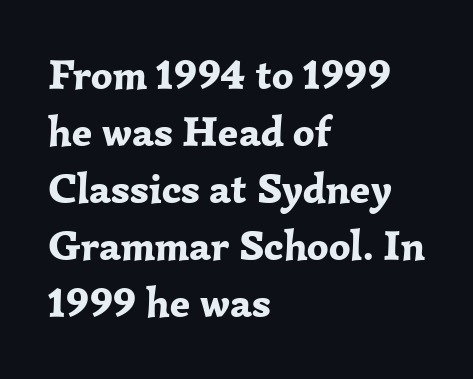
The image shows 42 px bold serif type, upright; set left-aligned, normal line spacing (1.36x), normal letter spacing, not underlined; low stroke contrast and a medium x-height.
